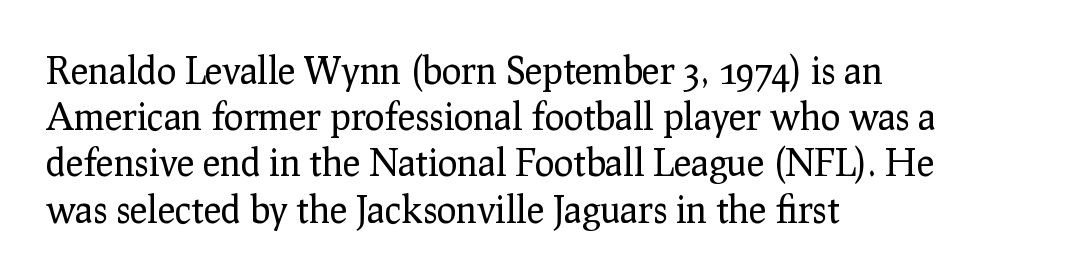
Q: Is the text bold? A: No.
Q: Is the text italic (slanted)? A: No, it is upright.
Q: Is the typeface a serif or a sans-serif typeface? A: Serif.
Q: Is the text underlined? A: No.
Q: How is the paragraph aligned? A: Left-aligned.
Q: Is the spacing between letters normal or unusually wide? A: Normal.
Q: Is the spacing between lines tight, normal or loose? A: Normal.
Q: Width (condensed, normal, or wide)? A: Normal.
Q: Stroke contrast? A: Low.
Q: x-height? A: Medium.
Q: Monospaced? A: No.
